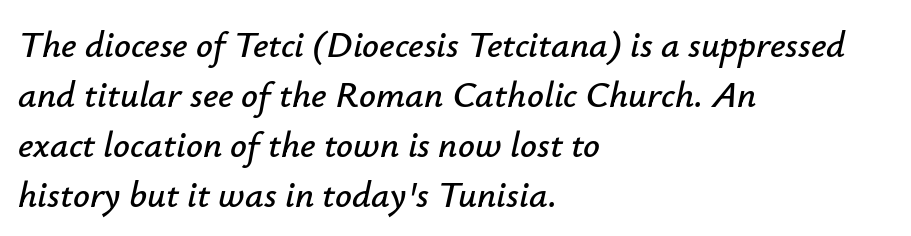
Caption: multi-line text, flush left, ragged right. The face used here is proportionally spaced, like ordinary book or web type. In terms of leading, this rendering sits right in the middle. Letter spacing: default. The axis of the letterforms is tilted away from vertical. Check under the words: just untouched page.
